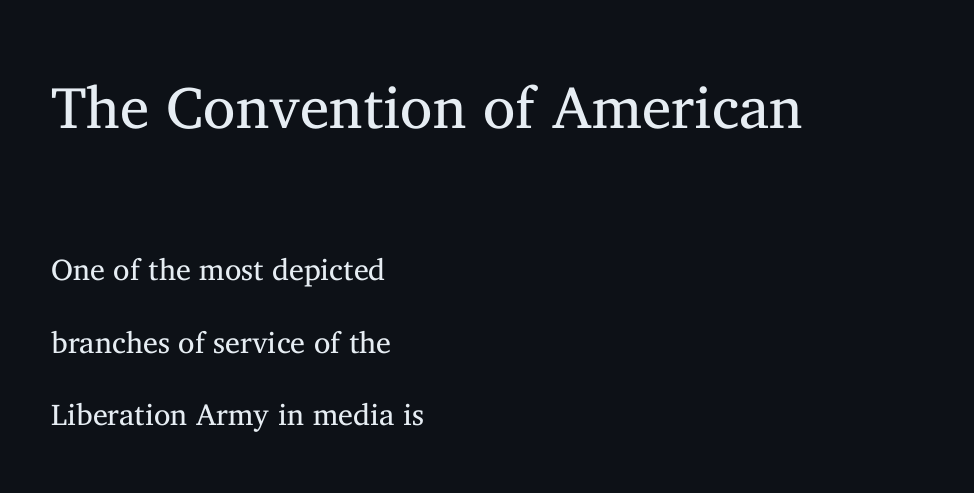
Rows of type keep a wide berth in the vertical direction. Caption: upper text group enlarged, lower text group reduced. Style check: upright. The passage shown is typeset with a serif family. Left-aligned paragraph, ragged on the right. Lines of text with bare space underneath.
